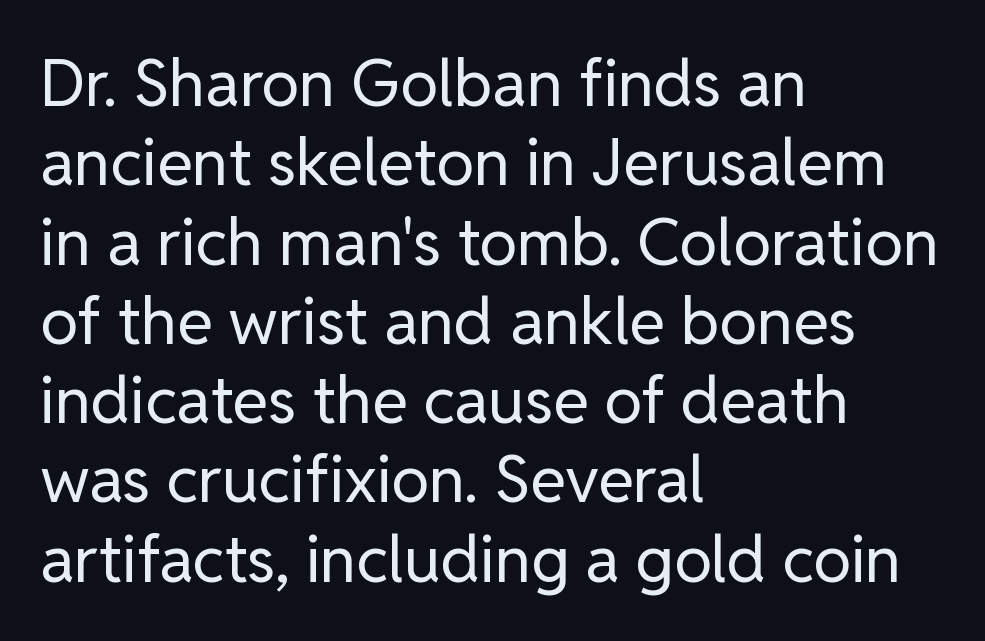
Honestly, the letter spacing is just normal — you wouldn't notice it. A typesetter would call this proportional, since set widths differ per character. The characters are drawn with everyday or finer stroke widths. In terms of letterform style, serifs are entirely absent. These lines are set flush left with a ragged right edge. The specimen omits any rule beneath the text block's lines.
